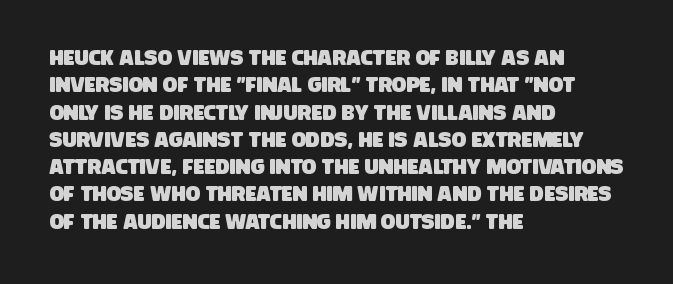
Any mark beneath the type? The region is blank. The vertical gap from one line to the next is medium. Compared with typical body copy, the letter spacing here is the same. The compositor pushed each line to the left boundary.
